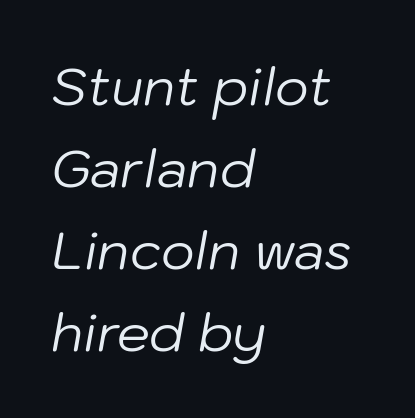
The image shows 52 px regular-weight type, italic (leaning right); set left-aligned, normal line spacing (1.58x), normal letter spacing, not underlined; low stroke contrast and a medium x-height.
